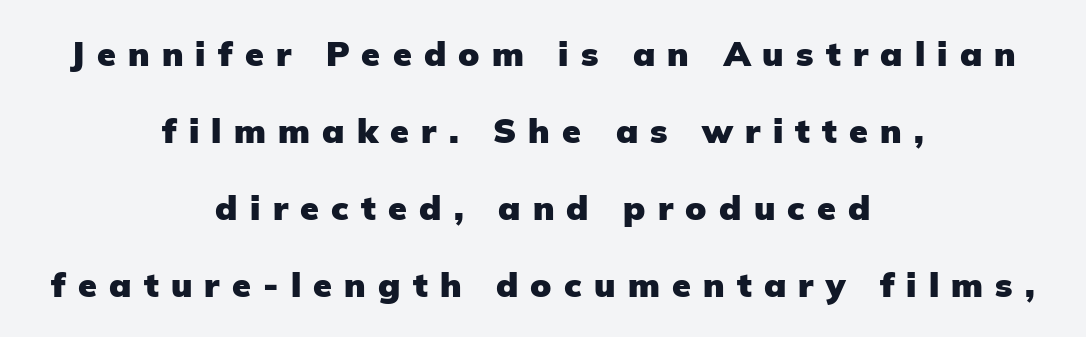
Q: Is the text bold? A: Yes.
Q: Is the text italic (slanted)? A: No, it is upright.
Q: Is the typeface a serif or a sans-serif typeface? A: Sans-serif.
Q: Is the text underlined? A: No.
Q: How is the paragraph aligned? A: Centered.
Q: Is the spacing between letters normal or unusually wide? A: Unusually wide.
Q: Is the spacing between lines tight, normal or loose? A: Loose.
Q: Width (condensed, normal, or wide)? A: Normal.
Q: Stroke contrast? A: Low.
Q: x-height? A: Medium.
Q: Monospaced? A: No.
